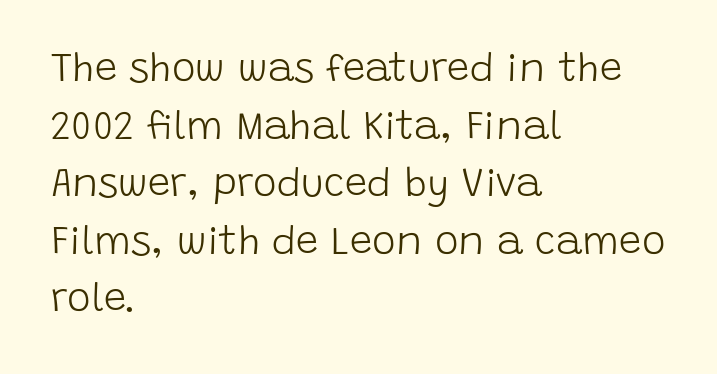
The image shows 40 px light sans-serif type, upright; set left-aligned, normal line spacing (1.44x), normal letter spacing, not underlined; low stroke contrast and a large x-height.
